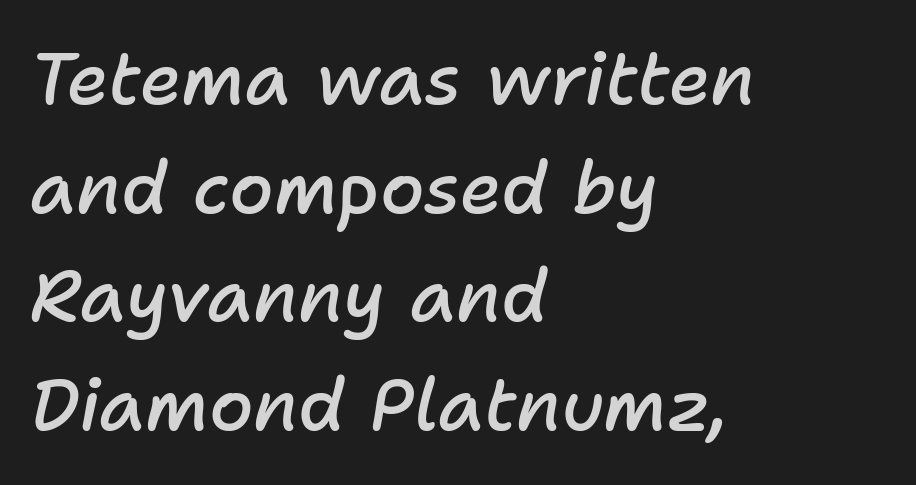
The image shows 72 px semibold type, italic (leaning right); set left-aligned, normal line spacing (1.51x), normal letter spacing, not underlined; low stroke contrast and a medium x-height.
